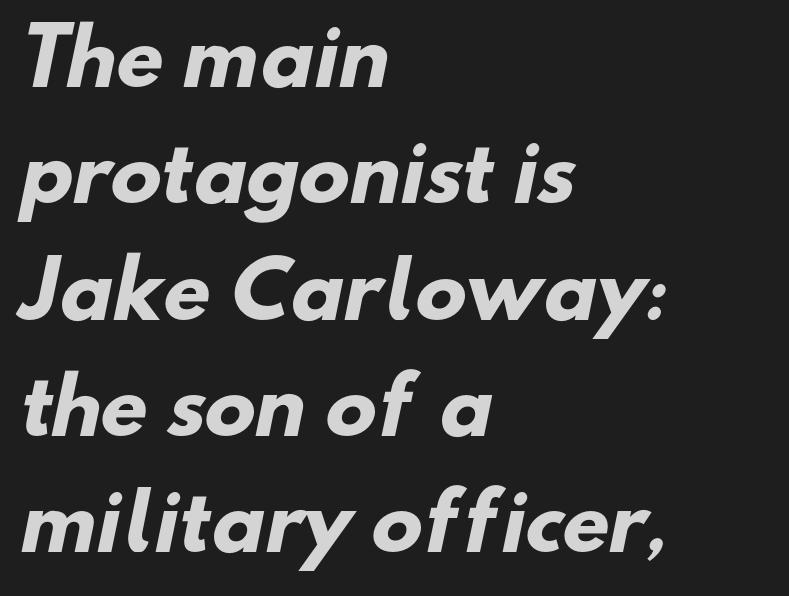
The image shows 76 px heavy sans-serif type; set left-aligned, normal line spacing (1.53x), normal letter spacing, not underlined; low stroke contrast and a small x-height.
